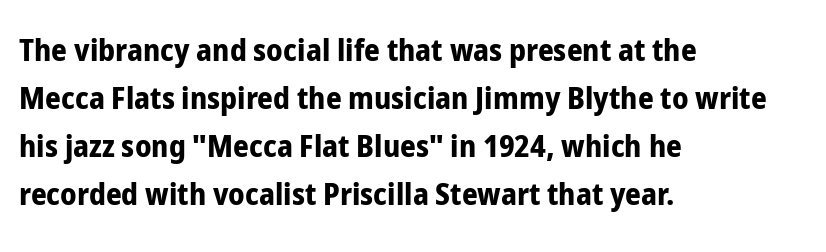
The image shows 31 px bold, condensed sans-serif type, upright; set left-aligned, normal line spacing (1.55x), normal letter spacing, not underlined; low stroke contrast and a medium x-height.
